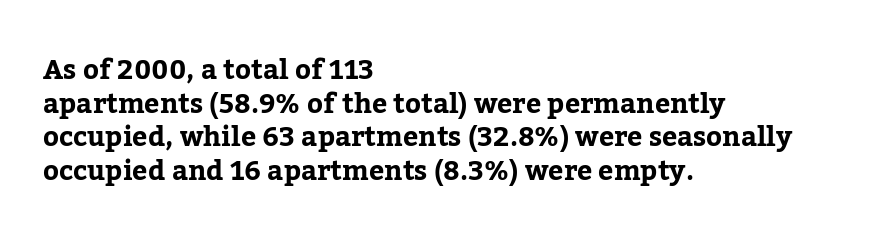
{"italic": "no", "bold": "yes", "underline": "no", "align": "left", "line_spacing": "normal", "line_spacing_ratio": 1.25, "letter_spacing": "normal", "letter_spacing_em": 0.0, "glyph_px": 27}
